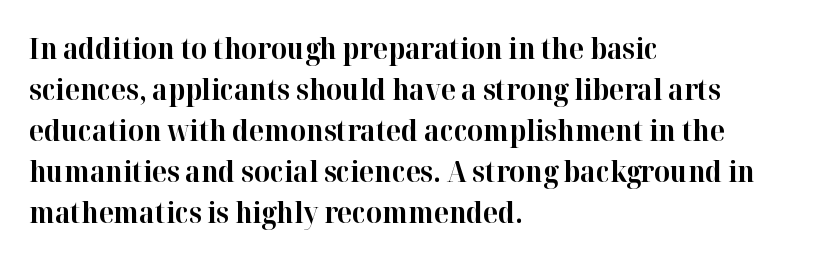
{"serif": "yes", "italic": "no", "bold": "yes", "weight": "bold", "width": "normal", "stroke_contrast": "high", "x_height": "medium", "monospaced": "no", "underline": "no", "align": "left", "line_spacing": "normal", "line_spacing_ratio": 1.46, "letter_spacing": "normal", "letter_spacing_em": 0.0, "glyph_px": 28}
